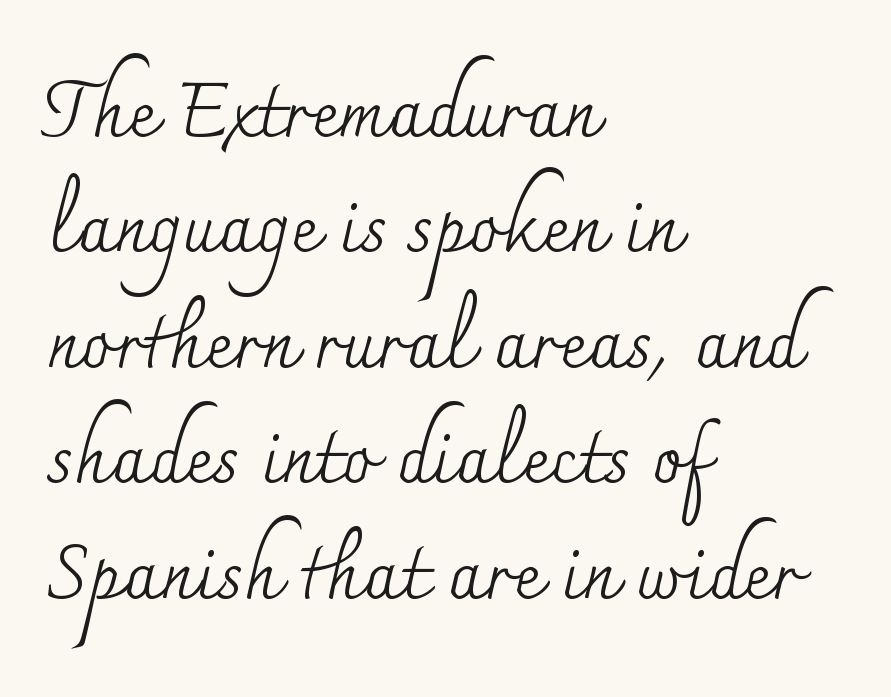
The image shows 75 px regular-weight serif type; set left-aligned, normal line spacing (1.54x), normal letter spacing, not underlined; medium stroke contrast and a small x-height.
